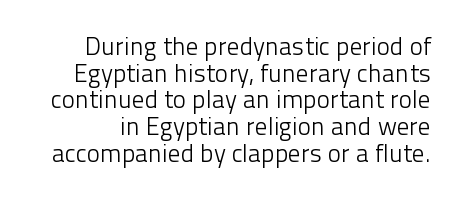
Check under the words: just untouched page. This sample uses an upright cut, with every glyph sitting square on the baseline. Students, note that the glyphs here touch the page at normal intervals. Stems and bowls with no extra thickness — not bold.
